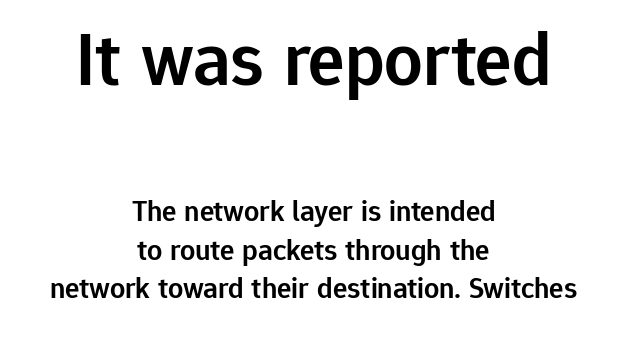
{"serif": "no", "italic": "no", "bold": "semi", "weight": "semibold", "width": "normal", "stroke_contrast": "low", "x_height": "medium", "monospaced": "no", "underline": "no", "align": "center", "line_spacing": "normal", "line_spacing_ratio": 1.29, "letter_spacing": "normal", "letter_spacing_em": 0.0, "larger_block": "first", "size_ratio": 2.53, "glyph_px": 76}
